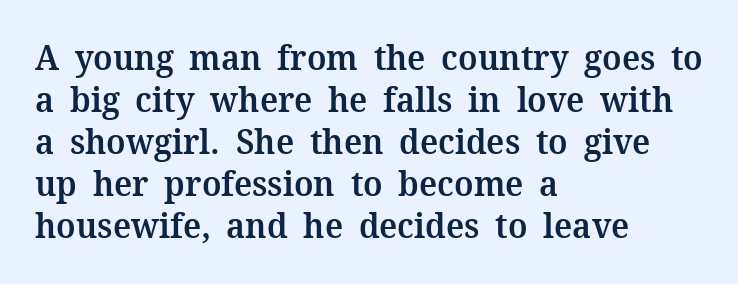
Q: Is the text bold? A: Semi-bold.
Q: Is the text italic (slanted)? A: No, it is upright.
Q: Is the typeface a serif or a sans-serif typeface? A: Serif.
Q: Is the text underlined? A: No.
Q: How is the paragraph aligned? A: Left-aligned.
Q: Is the spacing between letters normal or unusually wide? A: Normal.
Q: Width (condensed, normal, or wide)? A: Normal.
Q: Stroke contrast? A: Medium.
Q: x-height? A: Medium.
Q: Monospaced? A: No.
